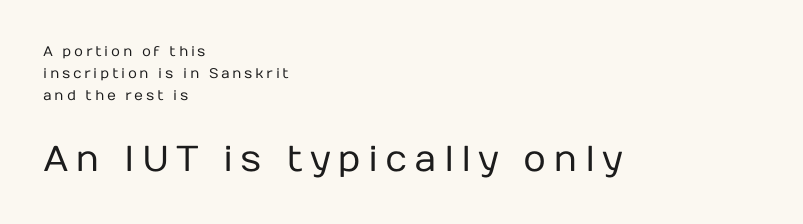
A light-to-regular cut is what we see here. Look at the glyph heights: the lower group is clearly the bigger setting. Horizontally, the lines are justified to the leading edge only. A typesetter would call this proportional, since set widths differ per character.
